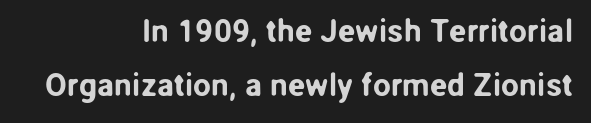
A typesetter would call this zero additional tracking. A sans-serif font was chosen for this passage. Horizontally, the lines are justified to the trailing edge only. Letters rest on an invisible, unmarked baseline. This sample has the flowing, uneven cadence of proportional lettering.
